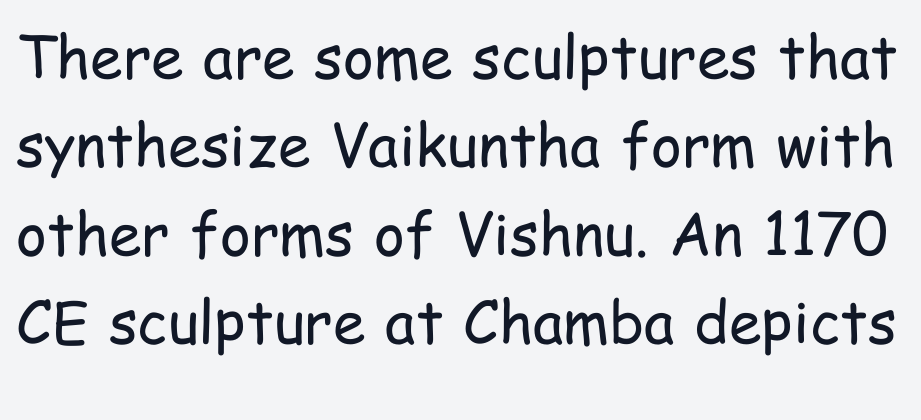
{"serif": "no", "italic": "no", "bold": "no", "weight": "regular", "width": "condensed", "stroke_contrast": "low", "x_height": "medium", "monospaced": "no", "underline": "no", "line_spacing": "normal", "line_spacing_ratio": 1.5, "letter_spacing": "normal", "letter_spacing_em": 0.0, "glyph_px": 59}
